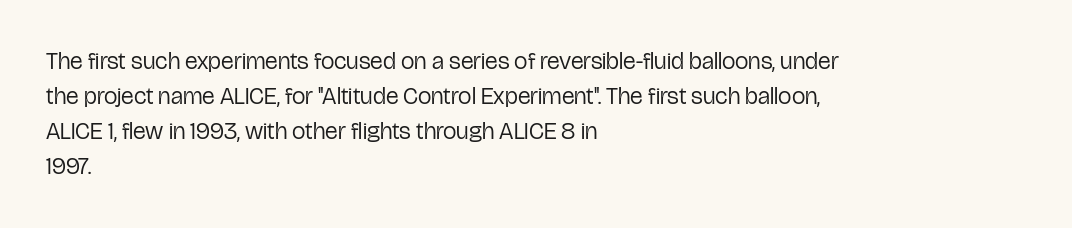
{"italic": "no", "bold": "no", "underline": "no", "align": "left", "line_spacing": "normal", "line_spacing_ratio": 1.46, "letter_spacing": "normal", "letter_spacing_em": 0.0, "glyph_px": 24}
